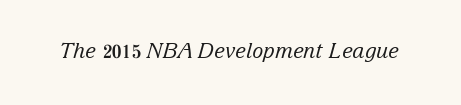
Q: Is the text bold? A: No.
Q: Is the text italic (slanted)? A: Yes, it leans right by about 15 degrees.
Q: Is the text underlined? A: No.
Q: Is the spacing between letters normal or unusually wide? A: Normal.
